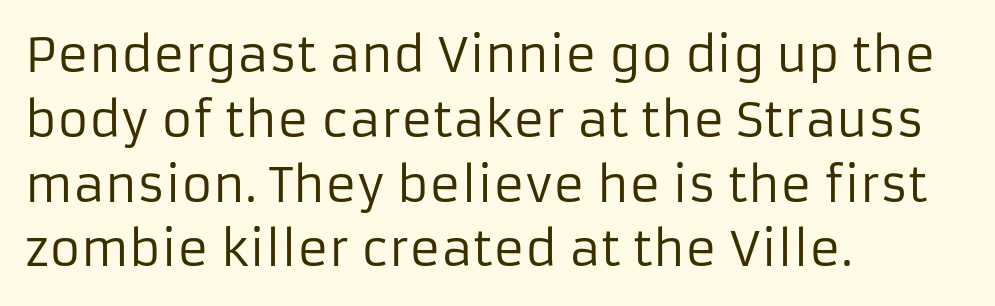
{"serif": "no", "italic": "no", "bold": "no", "weight": "regular", "width": "normal", "stroke_contrast": "low", "x_height": "medium", "monospaced": "no", "underline": "no", "align": "left", "line_spacing": "normal", "line_spacing_ratio": 1.35, "letter_spacing": "normal", "letter_spacing_em": 0.0, "glyph_px": 48}
